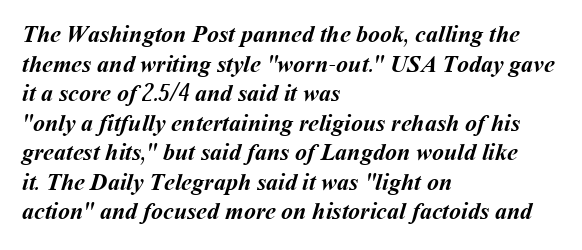
Q: Is the text bold? A: Yes.
Q: Is the text underlined? A: No.
Q: How is the paragraph aligned? A: Left-aligned.
Q: Is the spacing between letters normal or unusually wide? A: Normal.
